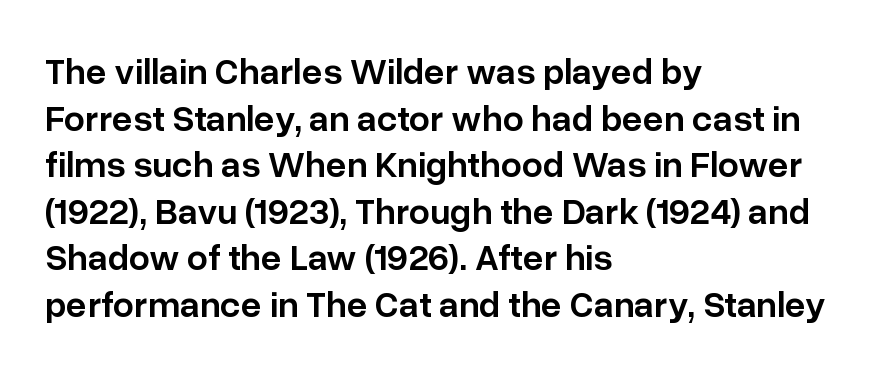
{"serif": "no", "italic": "no", "bold": "semi", "weight": "semibold", "width": "normal", "stroke_contrast": "low", "x_height": "medium", "monospaced": "no", "underline": "no", "align": "left", "line_spacing": "normal", "line_spacing_ratio": 1.26, "letter_spacing": "normal", "letter_spacing_em": 0.0, "glyph_px": 37}
